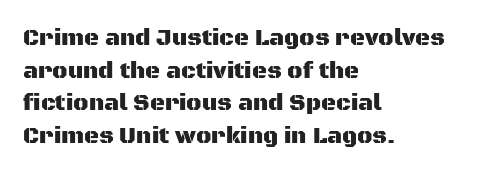
{"italic": "no", "underline": "no", "align": "left", "line_spacing": "normal", "line_spacing_ratio": 1.42, "letter_spacing": "normal", "letter_spacing_em": 0.0, "glyph_px": 23}
